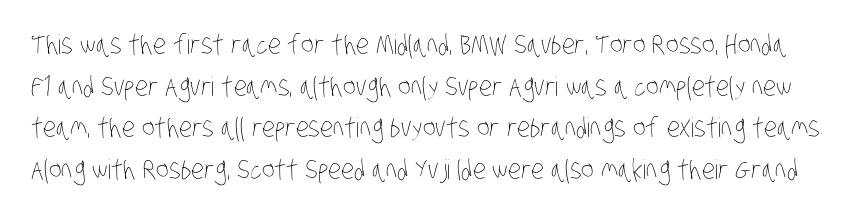
Q: Is the text bold? A: No.
Q: Is the text underlined? A: No.
Q: Is the spacing between letters normal or unusually wide? A: Normal.
Q: Is the spacing between lines tight, normal or loose? A: Normal.
